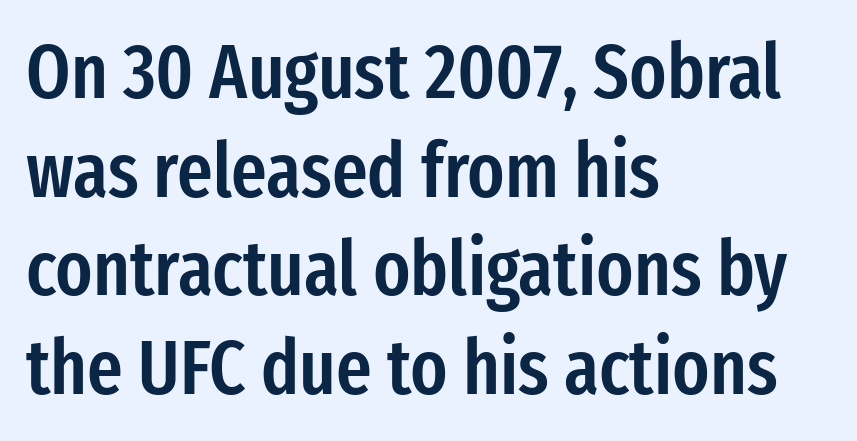
The image shows 77 px semibold, condensed sans-serif type, upright; set left-aligned, normal line spacing (1.28x), normal letter spacing, not underlined; low stroke contrast and a medium x-height.
